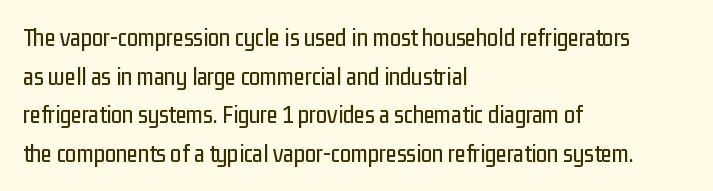
The image shows 25 px text type, upright; set left-aligned, normal line spacing (1.55x), normal letter spacing, not underlined.
